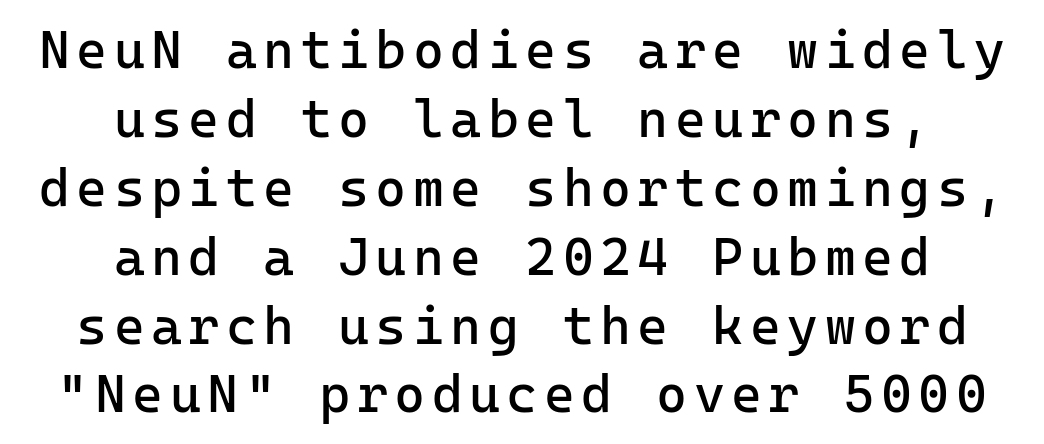
Decoration check: the copy has no underline. A typesetter would call this leading conventional body-copy spacing. Stroke terminals: plain, sans-serif. In terms of posture, this sample is upright. Visually the block forms a symmetrical silhouette, jagged on both flanks.
